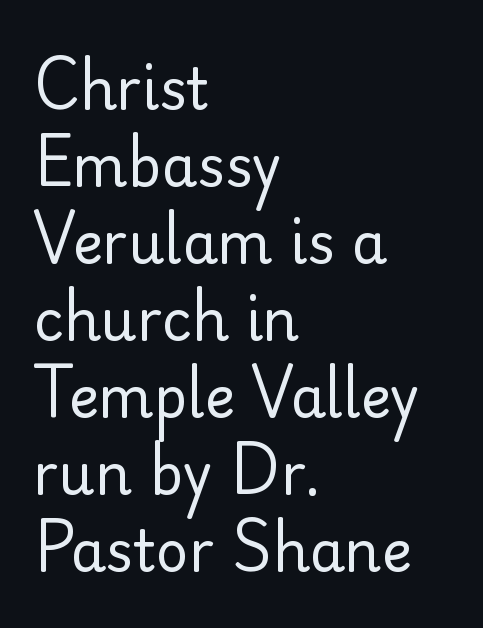
Does the type have serifs? No, each stem ends abruptly. Is this a heavy cut? Hardly; it is regular or lighter. Horizontal alignment here is leftward, the default for most running prose. Characters remain perfectly vertical along every line. Check the space under the baseline: it is left empty.
